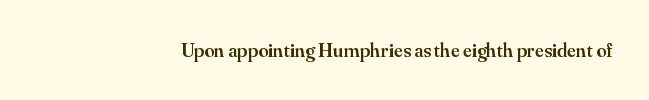
{"italic": "no", "bold": "semi", "underline": "no", "letter_spacing": "normal", "letter_spacing_em": 0.0, "glyph_px": 20}
